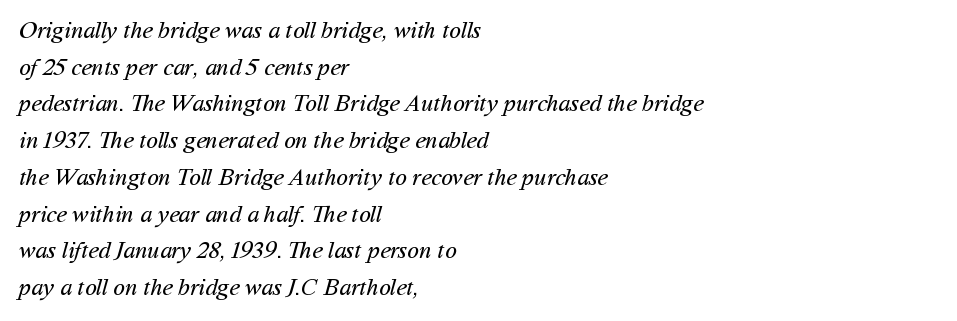
The image shows 24 px text type; set left-aligned, normal line spacing (1.53x), normal letter spacing, not underlined.
